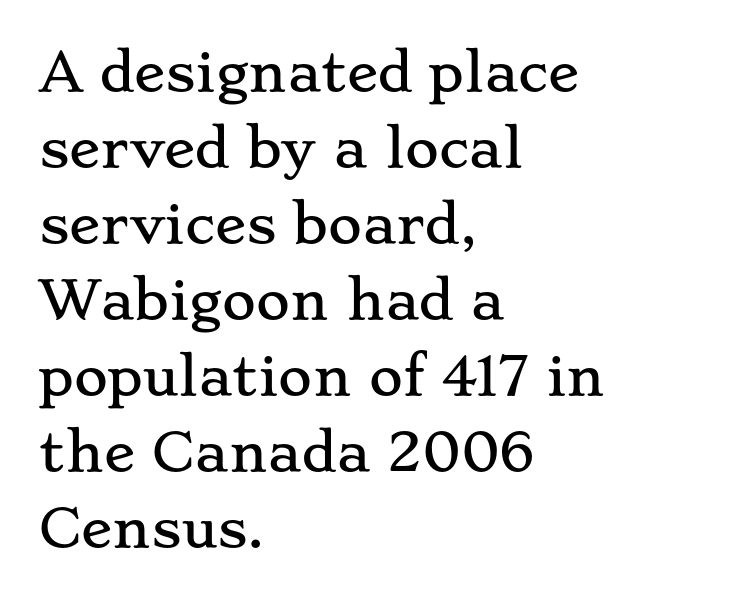
The image shows 52 px wide serif type, upright; set left-aligned, normal line spacing (1.46x), normal letter spacing, not underlined; low stroke contrast and a small x-height.
